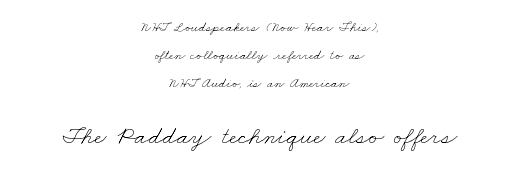
The string is rendered with underlining switched off. No letter is thick-stroked: the sample isn't bold. You get the small type first, then a jump to larger type. Vertical spacing — loose. Words appear dense and cohesive because spacing is normal.
